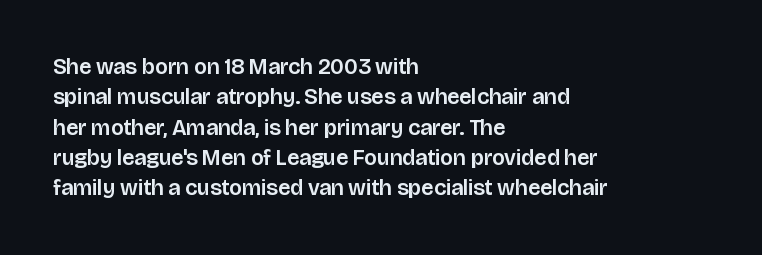
The image shows 22 px text type, upright; set left-aligned, normal line spacing (1.38x), normal letter spacing, not underlined.
